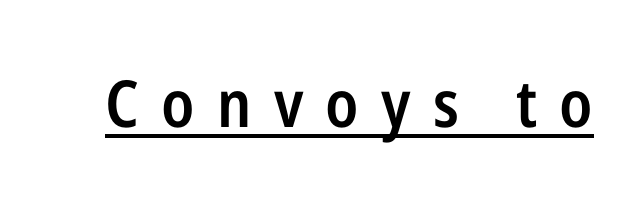
The image shows 65 px semibold, condensed sans-serif type, upright; set unusually wide letter spacing (+0.34 em), underlined; low stroke contrast and a medium x-height.
